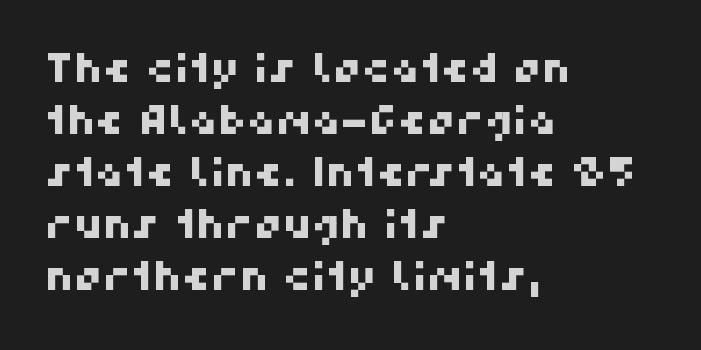
Q: Is the typeface a serif or a sans-serif typeface? A: Sans-serif.
Q: Is the text underlined? A: No.
Q: How is the paragraph aligned? A: Left-aligned.
Q: Is the spacing between letters normal or unusually wide? A: Normal.
Q: Is the spacing between lines tight, normal or loose? A: Normal.
Q: Width (condensed, normal, or wide)? A: Normal.
Q: Stroke contrast? A: High.
Q: x-height? A: Medium.
Q: Monospaced? A: No.
